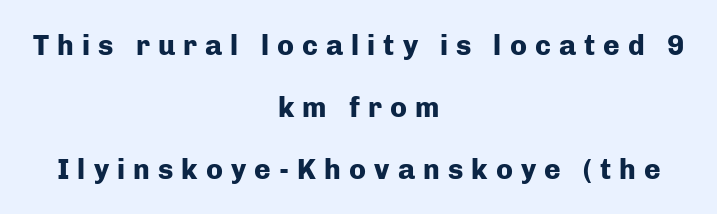
{"serif": "no", "italic": "no", "bold": "yes", "weight": "heavy", "width": "normal", "stroke_contrast": "low", "x_height": "medium", "monospaced": "no", "underline": "no", "align": "center", "line_spacing": "loose", "line_spacing_ratio": 2.21, "letter_spacing": "wide", "letter_spacing_em": 0.29, "glyph_px": 28}
